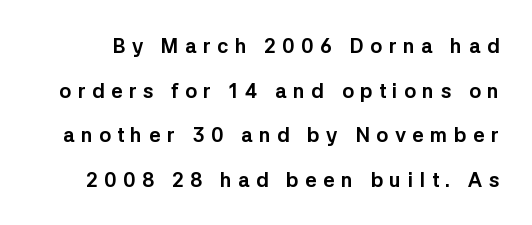
Posture: vertical. Type without underlining. Compared with typical paragraphs, the rows here are farther apart. Plenty of ink on the page — the face is bold. Words appear elongated and porous because spacing is wide.
